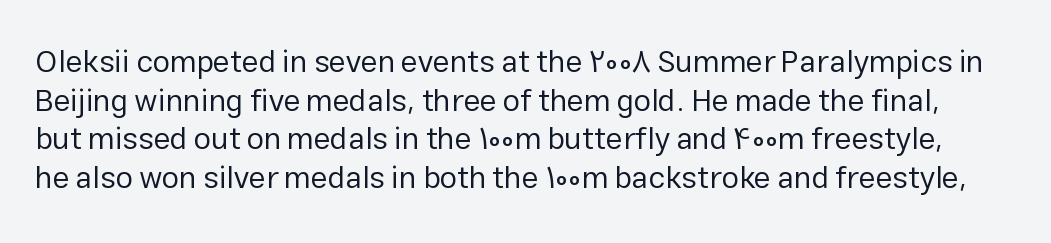
Q: Is the text bold? A: No.
Q: Is the text italic (slanted)? A: No, it is upright.
Q: Is the typeface a serif or a sans-serif typeface? A: Sans-serif.
Q: Is the text underlined? A: No.
Q: Is the spacing between letters normal or unusually wide? A: Normal.
Q: Is the spacing between lines tight, normal or loose? A: Normal.
Q: Width (condensed, normal, or wide)? A: Normal.
Q: Stroke contrast? A: Low.
Q: x-height? A: Medium.
Q: Monospaced? A: No.
